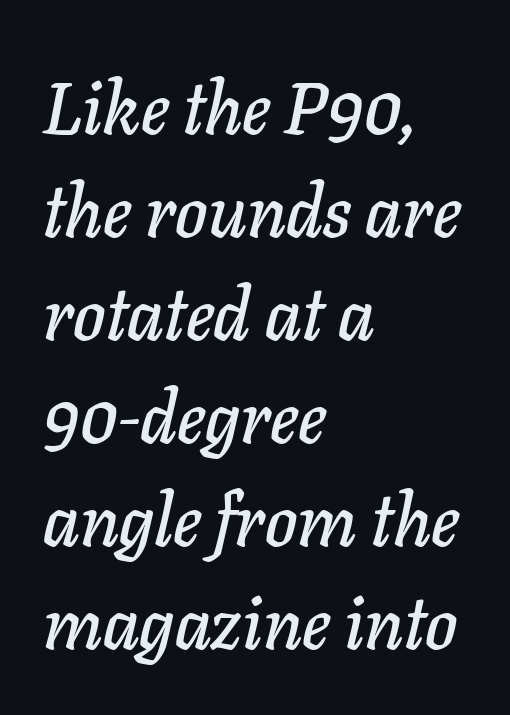
The image shows 73 px text type, italic (leaning right); set left-aligned, normal line spacing (1.41x), normal letter spacing, not underlined; low stroke contrast and a medium x-height.
